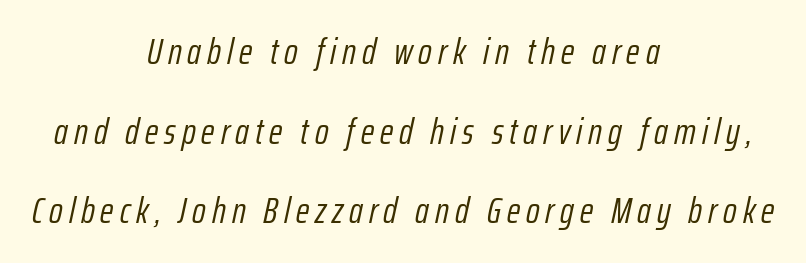
Q: Is the text bold? A: No.
Q: Is the text italic (slanted)? A: Yes, it leans right by about 12 degrees.
Q: Is the text underlined? A: No.
Q: How is the paragraph aligned? A: Centered.
Q: Is the spacing between lines tight, normal or loose? A: Loose.
Q: Width (condensed, normal, or wide)? A: Condensed.
Q: Stroke contrast? A: Low.
Q: x-height? A: Medium.
Q: Monospaced? A: No.
